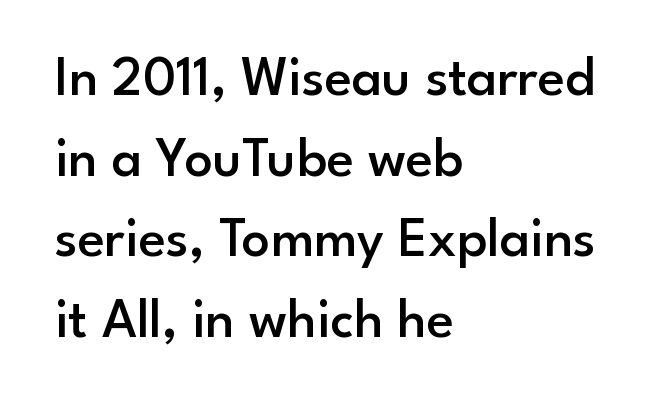
The image shows 56 px semibold sans-serif type, upright; set left-aligned, normal line spacing (1.44x), normal letter spacing, not underlined; low stroke contrast and a small x-height.
